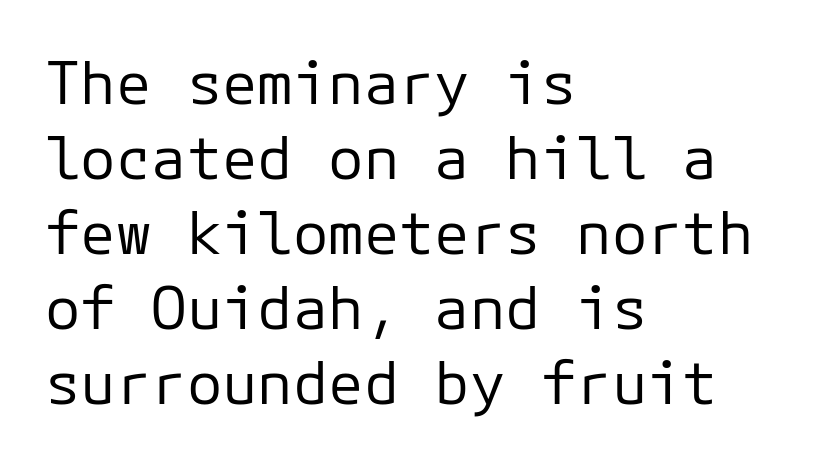
Q: Is the text bold? A: No.
Q: Is the text italic (slanted)? A: No, it is upright.
Q: Is the typeface a serif or a sans-serif typeface? A: Sans-serif.
Q: Is the text underlined? A: No.
Q: How is the paragraph aligned? A: Left-aligned.
Q: Is the spacing between letters normal or unusually wide? A: Normal.
Q: Is the spacing between lines tight, normal or loose? A: Normal.
Q: Width (condensed, normal, or wide)? A: Normal.
Q: Stroke contrast? A: Low.
Q: x-height? A: Medium.
Q: Monospaced? A: Yes.
